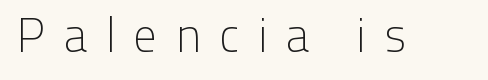
Check under the words: just untouched page. Looks like regular typesetting: each glyph gets only the width it needs. The face looks like a standard text weight, possibly lighter. This sample uses expanded letter spacing, leaving extra air between glyphs.
